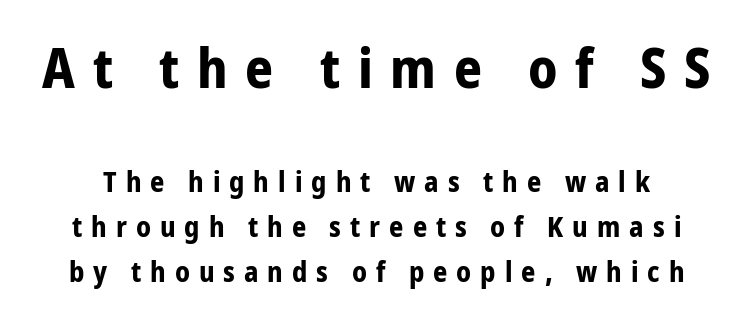
Q: Is the text bold? A: Yes.
Q: Is the text italic (slanted)? A: No, it is upright.
Q: Is the typeface a serif or a sans-serif typeface? A: Sans-serif.
Q: Is the text underlined? A: No.
Q: Is the spacing between letters normal or unusually wide? A: Unusually wide.
Q: Is the spacing between lines tight, normal or loose? A: Normal.
Q: Which block of text is set in a larger size, the first (top) or the second (bottom)? A: The first (top) one.
Q: Width (condensed, normal, or wide)? A: Condensed.
Q: Stroke contrast? A: Low.
Q: x-height? A: Medium.
Q: Monospaced? A: No.
